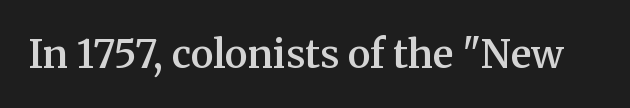
{"serif": "yes", "italic": "no", "bold": "semi", "weight": "semibold", "width": "normal", "stroke_contrast": "medium", "x_height": "medium", "monospaced": "no", "underline": "no", "letter_spacing": "normal", "letter_spacing_em": 0.0, "glyph_px": 39}
